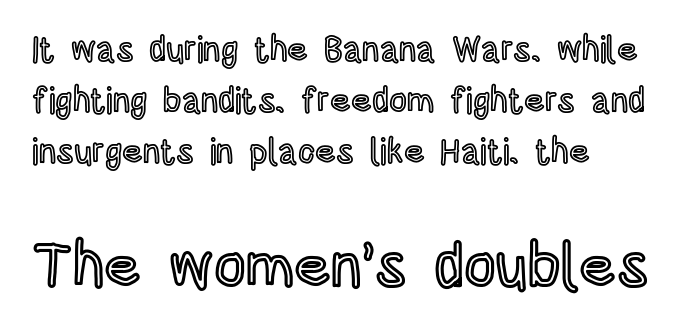
Q: Is the text italic (slanted)? A: No, it is upright.
Q: Is the text underlined? A: No.
Q: How is the paragraph aligned? A: Left-aligned.
Q: Is the spacing between letters normal or unusually wide? A: Normal.
Q: Is the spacing between lines tight, normal or loose? A: Normal.
Q: Which block of text is set in a larger size, the first (top) or the second (bottom)? A: The second (bottom) one.
Q: Width (condensed, normal, or wide)? A: Condensed.
Q: x-height? A: Large.
Q: Monospaced? A: No.
